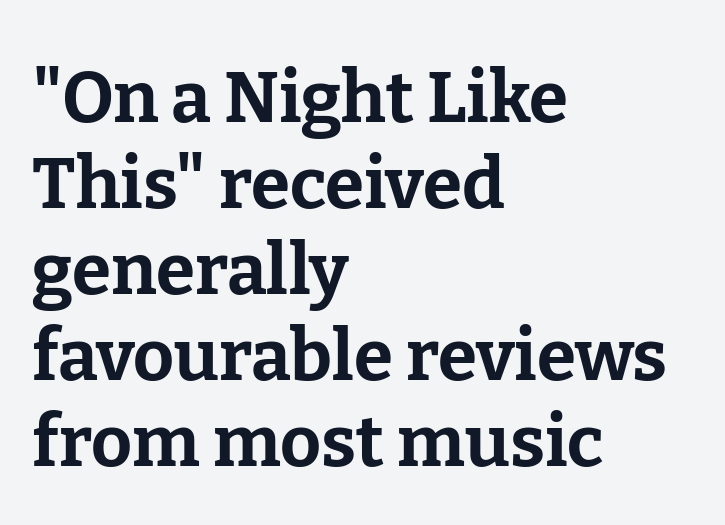
{"serif": "yes", "italic": "no", "bold": "yes", "weight": "bold", "width": "normal", "stroke_contrast": "low", "x_height": "medium", "monospaced": "no", "underline": "no", "align": "left", "line_spacing_ratio": 1.21, "letter_spacing": "normal", "letter_spacing_em": 0.0, "glyph_px": 71}
